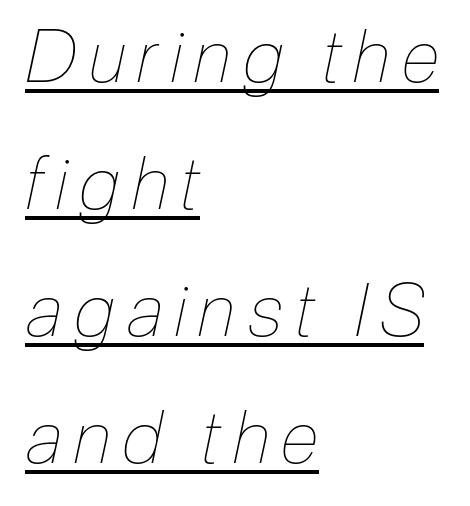
Is this a fixed-width face? No — the glyphs have proportional, varying widths. Underline: present. All the whitespace from short lines collects on the right. Vertical stems look standard width or narrower in stroke.
